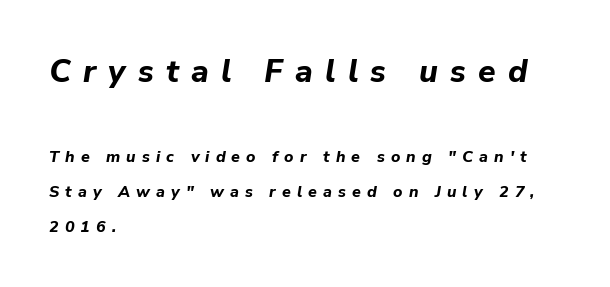
Q: Is the text bold? A: Yes.
Q: Is the text italic (slanted)? A: Yes, it leans right by about 9 degrees.
Q: Is the text underlined? A: No.
Q: How is the paragraph aligned? A: Left-aligned.
Q: Is the spacing between letters normal or unusually wide? A: Unusually wide.
Q: Is the spacing between lines tight, normal or loose? A: Loose.
Q: Which block of text is set in a larger size, the first (top) or the second (bottom)? A: The first (top) one.
Q: Width (condensed, normal, or wide)? A: Normal.
Q: Stroke contrast? A: Low.
Q: x-height? A: Medium.
Q: Monospaced? A: No.
